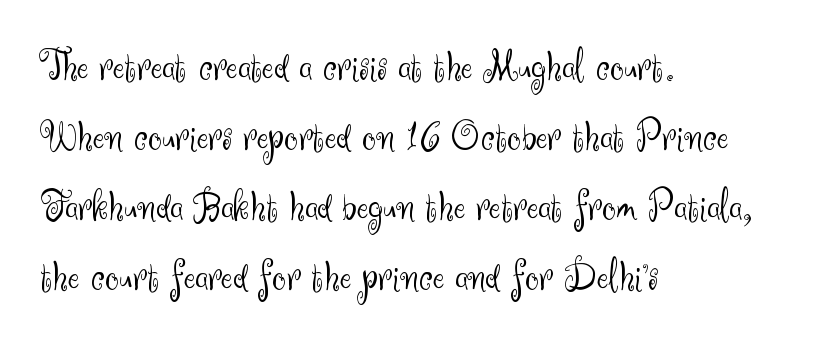
The image shows 44 px light sans-serif type, upright; set left-aligned, normal line spacing (1.59x), normal letter spacing, not underlined; medium stroke contrast and a small x-height.
